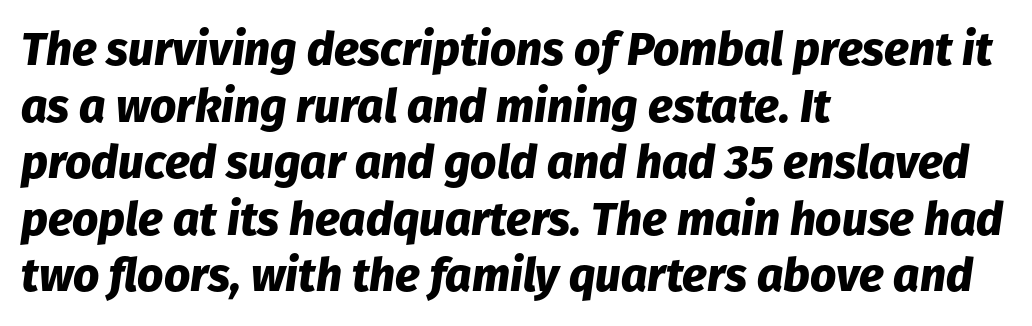
The image shows 46 px heavy type, italic (leaning right); set left-aligned, line spacing 1.23x, normal letter spacing, not underlined; low stroke contrast and a medium x-height.
